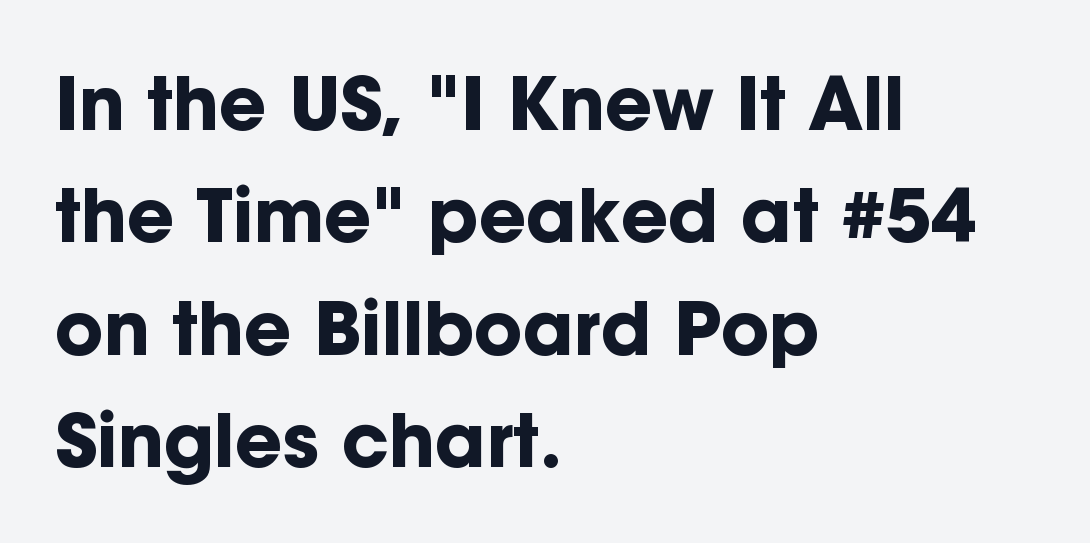
This rendering features lettering with no underline. The vertical gap from one line to the next is medium. The font family rendered here belongs to the sans-serif group. Every character sits straight up, as roman type does. Each letter keeps its own natural width here, so spacing adapts to shape.
